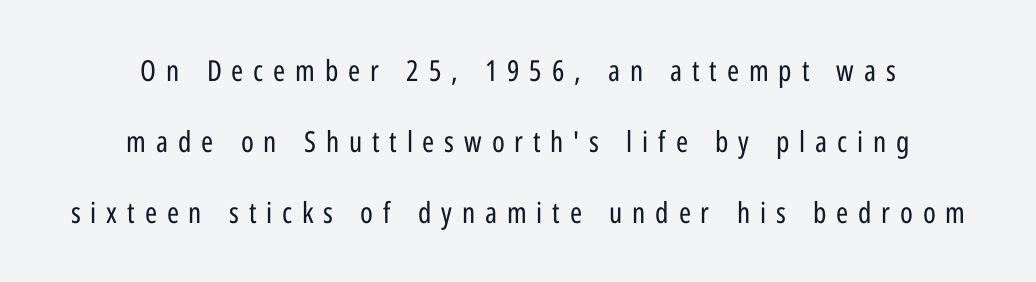
Q: Is the text bold? A: No.
Q: Is the text italic (slanted)? A: No, it is upright.
Q: Is the typeface a serif or a sans-serif typeface? A: Sans-serif.
Q: Is the text underlined? A: No.
Q: How is the paragraph aligned? A: Centered.
Q: Is the spacing between letters normal or unusually wide? A: Unusually wide.
Q: Is the spacing between lines tight, normal or loose? A: Loose.
Q: Width (condensed, normal, or wide)? A: Condensed.
Q: Stroke contrast? A: Low.
Q: x-height? A: Medium.
Q: Monospaced? A: No.
